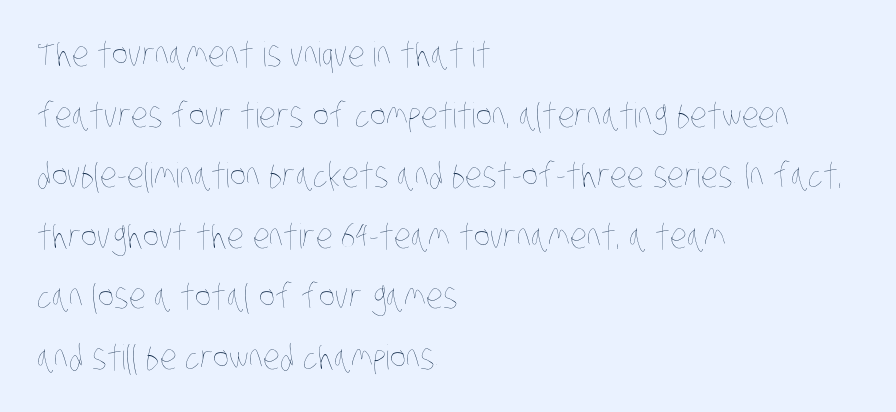
The image shows 34 px thin, condensed type; set left-aligned, line spacing 1.78x, normal letter spacing, not underlined; low stroke contrast and a large x-height.
